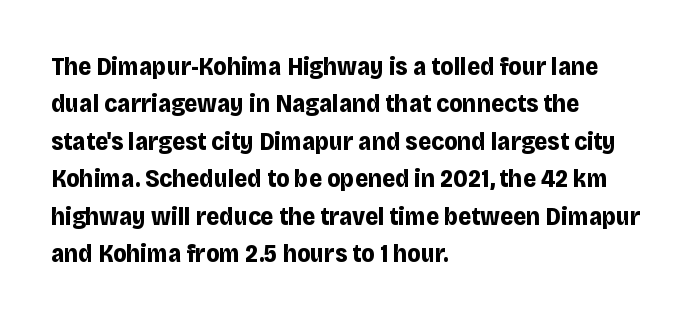
Baseline-to-baseline distance is the conventional proportion of letter height. The typesetter chose a ragged-right arrangement here. The zone under the glyphs is completely vacant. Typesetter's note: full bold, strokes at maximum text heaviness. In terms of posture, this sample is upright. The horizontal fit of the characters is conventional and even.
